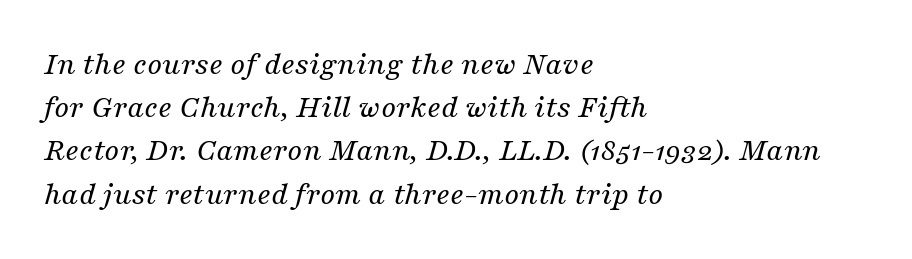
Descenders are the only things crossing below the line. The glyphs in this specimen are seriffed. If you drew a ruler down the left edge, every line would touch it. Think standard paragraph weight, or any step lighter than that. Italic? Definitely — the glyphs are oblique.
